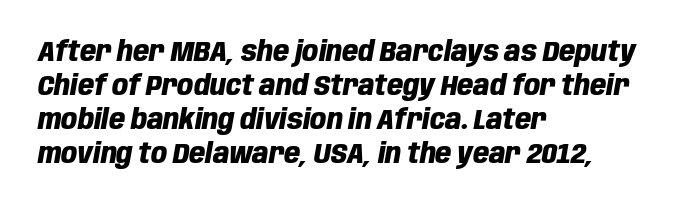
The image shows 28 px heavy, condensed type, italic (leaning right); set left-aligned, line spacing 1.22x, normal letter spacing, not underlined; low stroke contrast and a large x-height.
